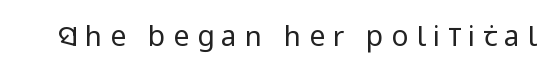
Q: Is the text bold? A: No.
Q: Is the text italic (slanted)? A: No, it is upright.
Q: Is the typeface a serif or a sans-serif typeface? A: Sans-serif.
Q: Is the text underlined? A: No.
Q: Is the spacing between letters normal or unusually wide? A: Unusually wide.
Q: Width (condensed, normal, or wide)? A: Condensed.
Q: Stroke contrast? A: Low.
Q: x-height? A: Large.
Q: Monospaced? A: No.
